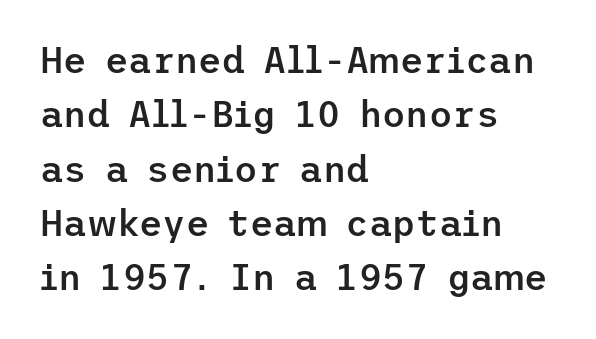
Q: Is the text bold? A: Semi-bold.
Q: Is the text italic (slanted)? A: No, it is upright.
Q: Is the typeface a serif or a sans-serif typeface? A: Sans-serif.
Q: Is the text underlined? A: No.
Q: How is the paragraph aligned? A: Left-aligned.
Q: Is the spacing between letters normal or unusually wide? A: Normal.
Q: Is the spacing between lines tight, normal or loose? A: Normal.
Q: Width (condensed, normal, or wide)? A: Normal.
Q: Stroke contrast? A: Low.
Q: x-height? A: Medium.
